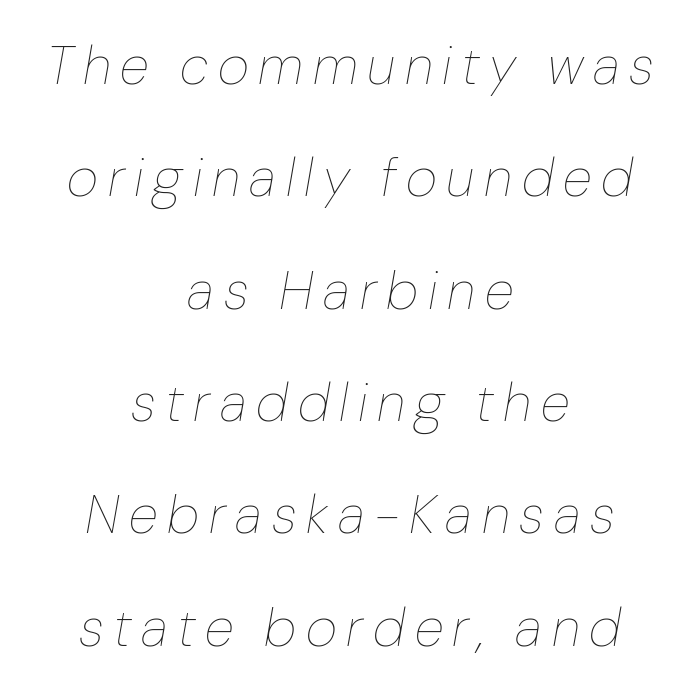
{"italic": "yes", "lean": "right", "slant_degrees": 10, "bold": "no", "weight": "thin", "width": "normal", "stroke_contrast": "low", "x_height": "medium", "monospaced": "no", "underline": "no", "align": "center", "line_spacing": "loose", "line_spacing_ratio": 2.08, "glyph_px": 54}
